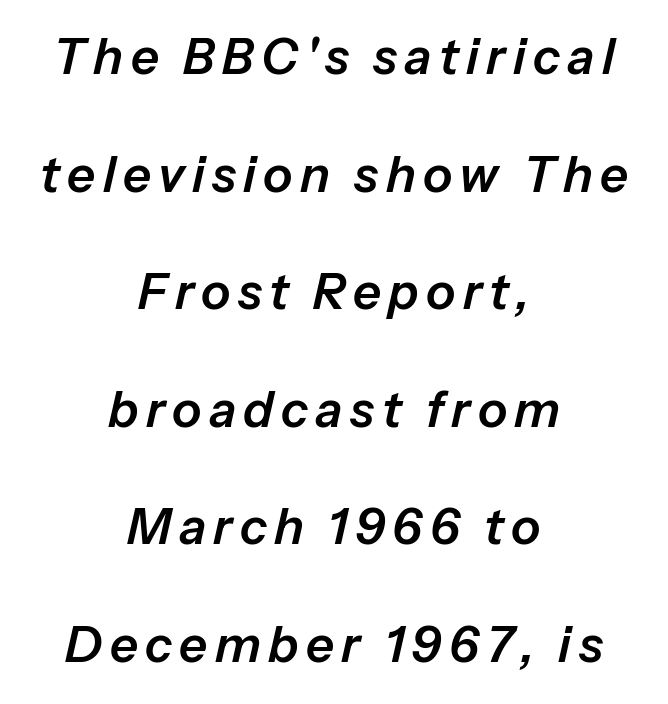
The image shows 49 px text type, italic (leaning right); set centered, loose line spacing (2.4x), not underlined; low stroke contrast and a medium x-height.
